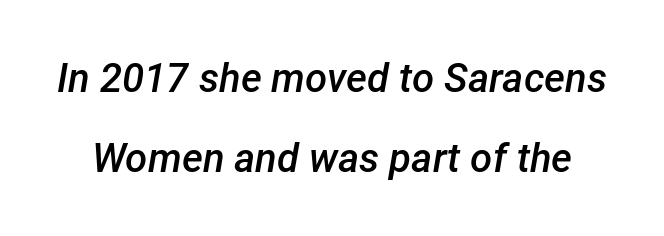
The image shows 40 px semibold type, italic (leaning right); set loose line spacing (2.0x), normal letter spacing, not underlined; low stroke contrast and a medium x-height.
